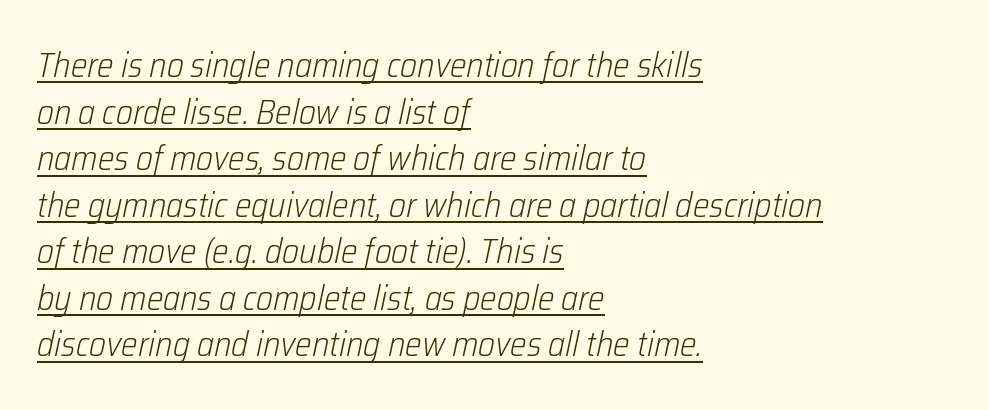
On a weight scale, this lands at 450 or below. This sample has the flowing, uneven cadence of proportional lettering. Is there much room between lines? A standard amount, neither cramped nor airy. Tall strokes in this sample are angled rather than plumb.
